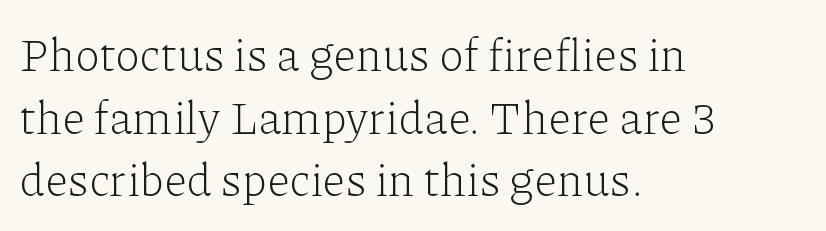
{"serif": "yes", "italic": "no", "bold": "no", "weight": "light", "width": "normal", "stroke_contrast": "low", "x_height": "medium", "monospaced": "no", "underline": "no", "align": "left", "line_spacing": "normal", "line_spacing_ratio": 1.36, "letter_spacing": "normal", "letter_spacing_em": 0.0, "glyph_px": 46}
